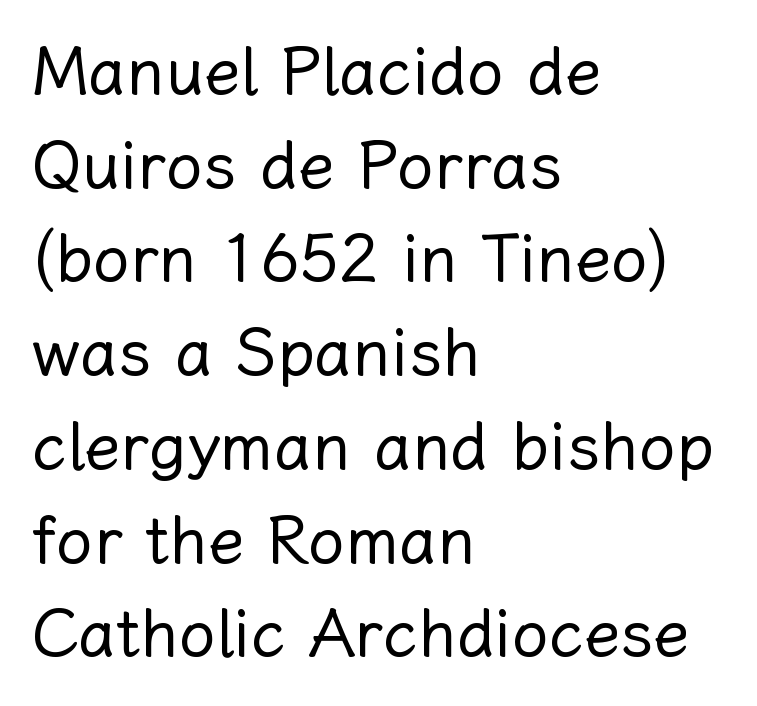
{"italic": "no", "bold": "no", "weight": "regular", "width": "normal", "stroke_contrast": "low", "x_height": "medium", "monospaced": "no", "underline": "no", "align": "left", "line_spacing": "normal", "line_spacing_ratio": 1.42, "letter_spacing": "normal", "letter_spacing_em": 0.0, "glyph_px": 66}
